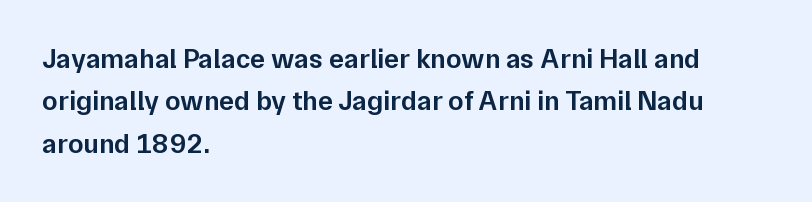
How are the letters spaced? Ordinarily, with no added tracking. This rendering features lettering with no underline. Note the varied advance widths — an 'i' is clearly narrower than an 'm'. These lines were composed using upright roman letters. A semibold gives these letters moderate extra thickness, short of bold.
